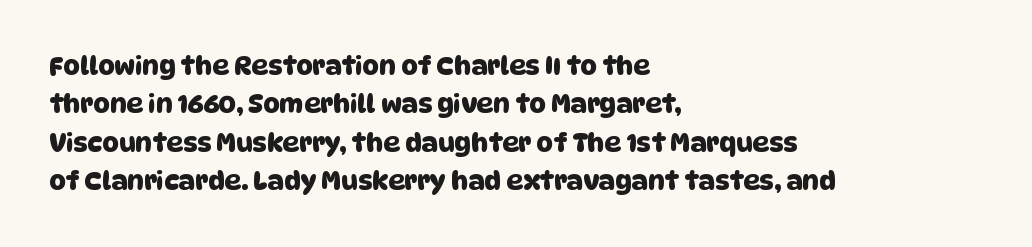
{"underline": "no", "align": "left", "line_spacing": "normal", "line_spacing_ratio": 1.48, "letter_spacing": "normal", "letter_spacing_em": 0.0, "glyph_px": 26}
